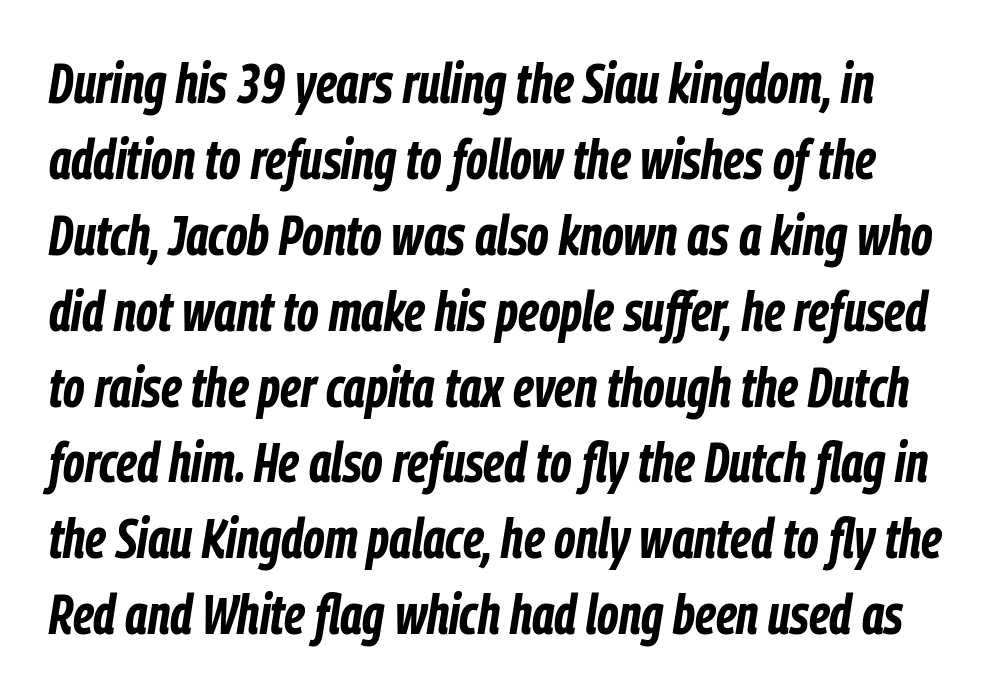
{"italic": "yes", "lean": "right", "slant_degrees": 9, "bold": "yes", "weight": "bold", "width": "condensed", "stroke_contrast": "low", "x_height": "medium", "monospaced": "no", "underline": "no", "line_spacing": "normal", "line_spacing_ratio": 1.38, "letter_spacing": "normal", "letter_spacing_em": 0.0, "glyph_px": 55}
